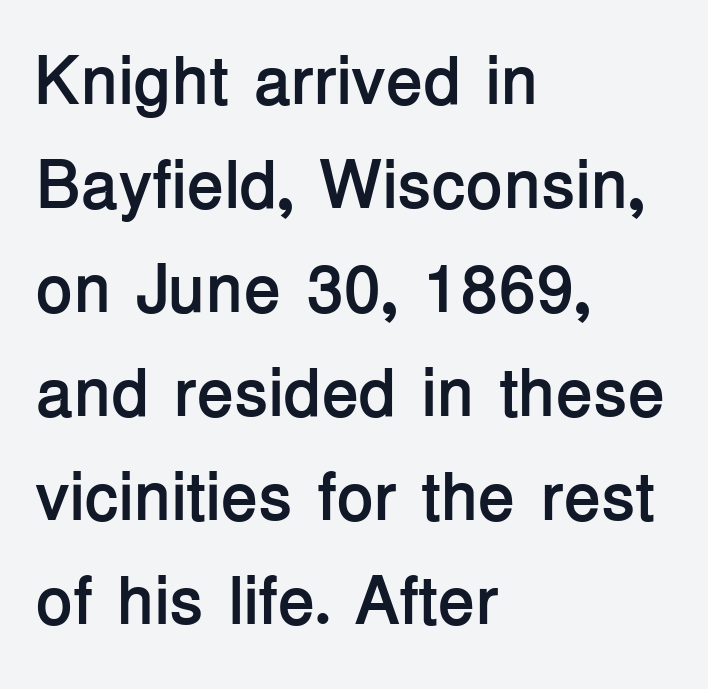
Q: Is the text bold? A: Yes.
Q: Is the text italic (slanted)? A: No, it is upright.
Q: Is the typeface a serif or a sans-serif typeface? A: Sans-serif.
Q: Is the text underlined? A: No.
Q: How is the paragraph aligned? A: Left-aligned.
Q: Is the spacing between letters normal or unusually wide? A: Normal.
Q: Is the spacing between lines tight, normal or loose? A: Normal.
Q: Width (condensed, normal, or wide)? A: Normal.
Q: Stroke contrast? A: Low.
Q: x-height? A: Medium.
Q: Monospaced? A: No.
